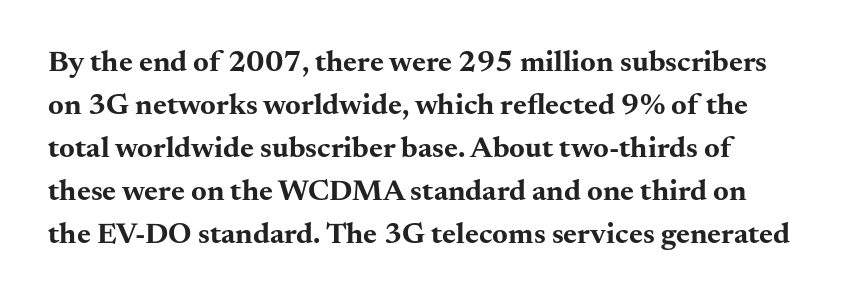
Q: Is the text bold? A: Yes.
Q: Is the text italic (slanted)? A: No, it is upright.
Q: Is the typeface a serif or a sans-serif typeface? A: Serif.
Q: Is the text underlined? A: No.
Q: Is the spacing between letters normal or unusually wide? A: Normal.
Q: Is the spacing between lines tight, normal or loose? A: Normal.
Q: Width (condensed, normal, or wide)? A: Wide.
Q: Stroke contrast? A: Medium.
Q: x-height? A: Small.
Q: Monospaced? A: No.
